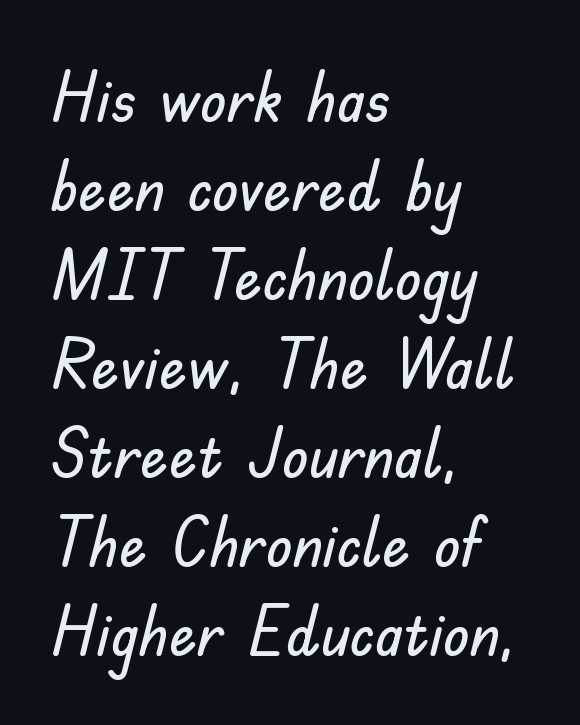
The image shows 69 px sans-serif type; set left-aligned, normal line spacing (1.29x), normal letter spacing, not underlined; low stroke contrast and a small x-height.
